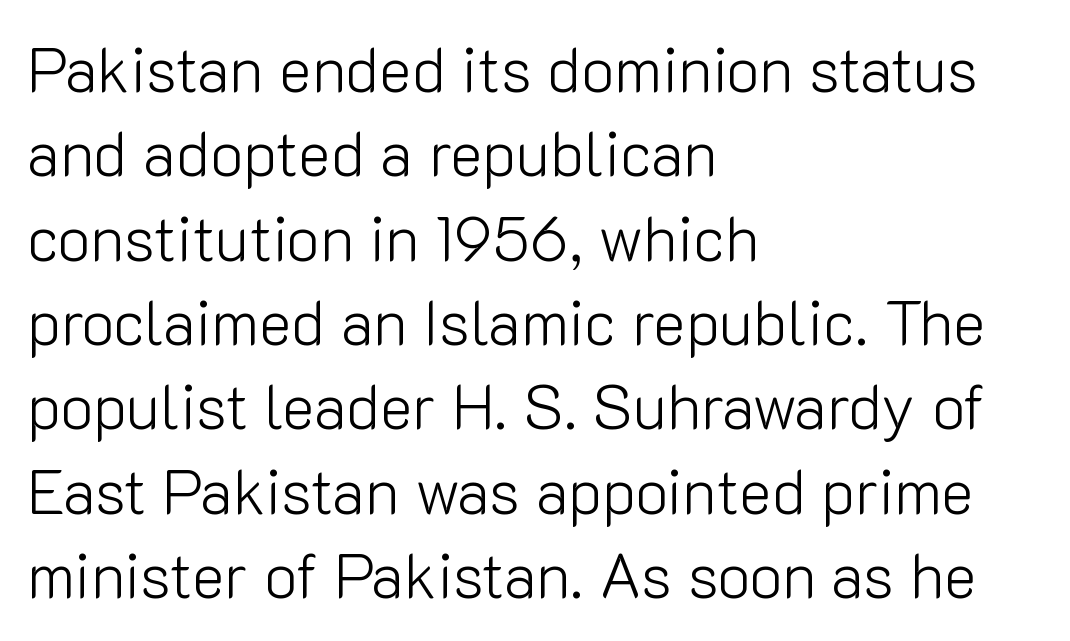
Q: Is the text bold? A: No.
Q: Is the text italic (slanted)? A: No, it is upright.
Q: Is the typeface a serif or a sans-serif typeface? A: Sans-serif.
Q: Is the text underlined? A: No.
Q: How is the paragraph aligned? A: Left-aligned.
Q: Is the spacing between letters normal or unusually wide? A: Normal.
Q: Is the spacing between lines tight, normal or loose? A: Normal.
Q: Width (condensed, normal, or wide)? A: Normal.
Q: Stroke contrast? A: Low.
Q: x-height? A: Medium.
Q: Monospaced? A: No.
